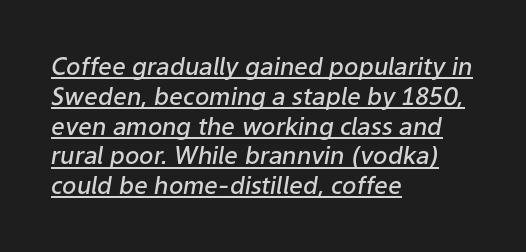
Q: Is the text bold? A: Semi-bold.
Q: Is the text italic (slanted)? A: Yes, it leans right by about 9 degrees.
Q: Is the text underlined? A: Yes.
Q: How is the paragraph aligned? A: Left-aligned.
Q: Is the spacing between letters normal or unusually wide? A: Normal.
